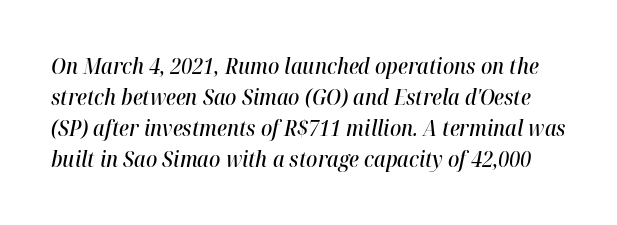
{"italic": "yes", "lean": "right", "slant_degrees": 12, "bold": "semi", "underline": "no", "line_spacing": "normal", "line_spacing_ratio": 1.47, "letter_spacing": "normal", "letter_spacing_em": 0.0, "glyph_px": 21}
